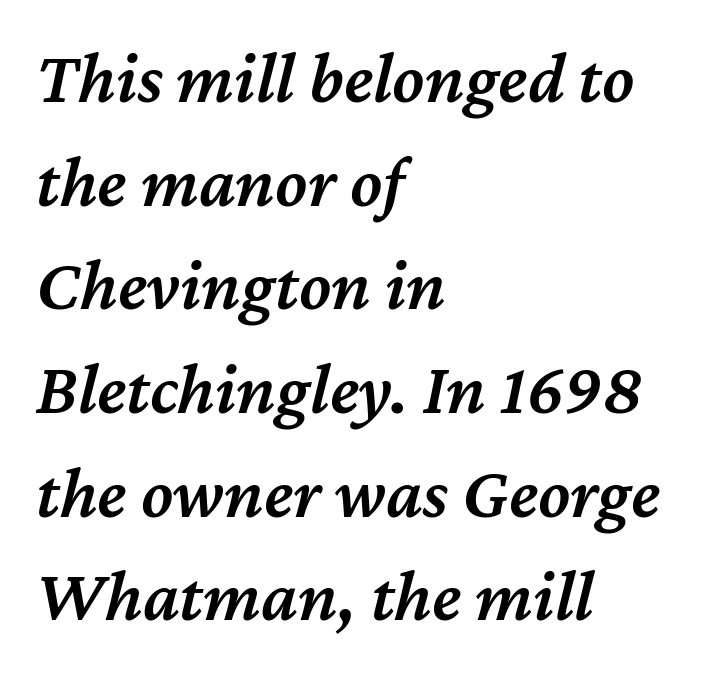
Q: Is the text bold? A: Semi-bold.
Q: Is the text italic (slanted)? A: Yes, it leans right by about 12 degrees.
Q: Is the text underlined? A: No.
Q: How is the paragraph aligned? A: Left-aligned.
Q: Is the spacing between letters normal or unusually wide? A: Normal.
Q: Is the spacing between lines tight, normal or loose? A: Normal.
Q: Width (condensed, normal, or wide)? A: Normal.
Q: Stroke contrast? A: Medium.
Q: x-height? A: Medium.
Q: Monospaced? A: No.
